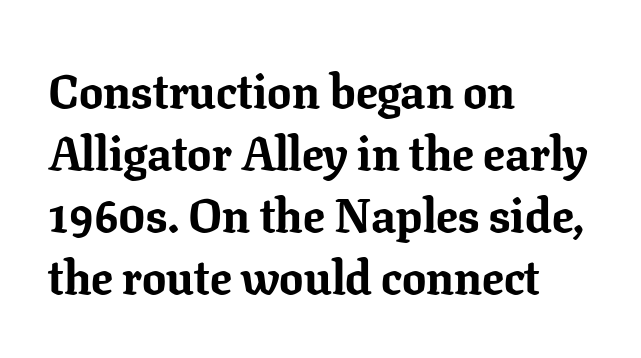
{"serif": "yes", "italic": "no", "bold": "yes", "weight": "bold", "width": "normal", "stroke_contrast": "low", "x_height": "medium", "monospaced": "no", "underline": "no", "align": "left", "line_spacing": "normal", "line_spacing_ratio": 1.29, "letter_spacing": "normal", "letter_spacing_em": 0.0, "glyph_px": 48}
